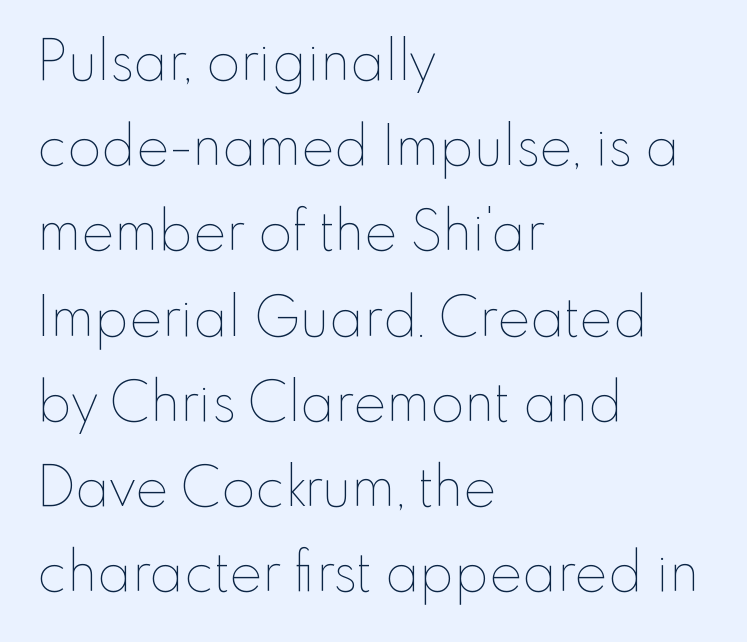
Weight class: somewhere from thin through regular. A typesetter would call this proportional, since set widths differ per character. Style check: upright. This sample uses plain, unmodified letter spacing. Layout note: lines flush left.
